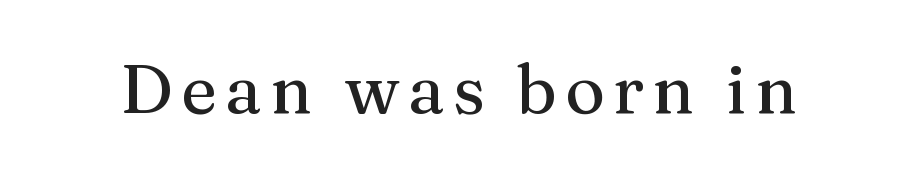
The image shows 68 px serif type, upright; set not underlined; medium stroke contrast and a medium x-height.
